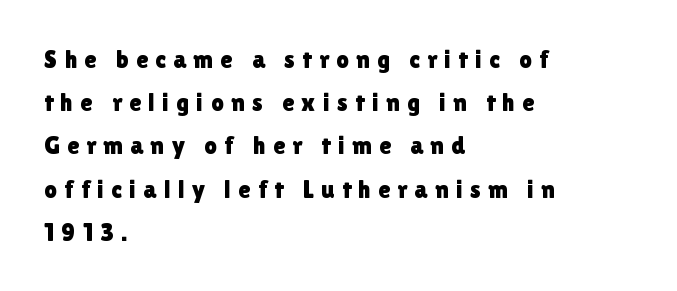
The string is rendered with underlining switched off. The passage shown has open, widely tracked lettering throughout. Every stem runs plumb, perpendicular to the baseline. Horizontal alignment here is leftward, the default for most running prose.
